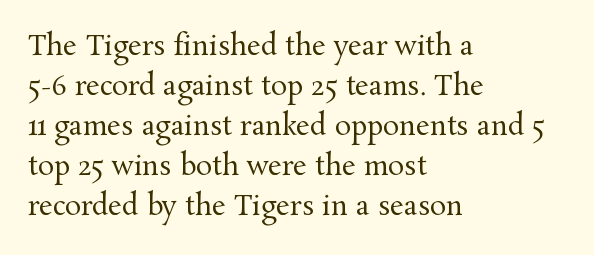
Q: Is the text bold? A: No.
Q: Is the text italic (slanted)? A: No, it is upright.
Q: Is the text underlined? A: No.
Q: How is the paragraph aligned? A: Left-aligned.
Q: Is the spacing between letters normal or unusually wide? A: Normal.
Q: Is the spacing between lines tight, normal or loose? A: Normal.
